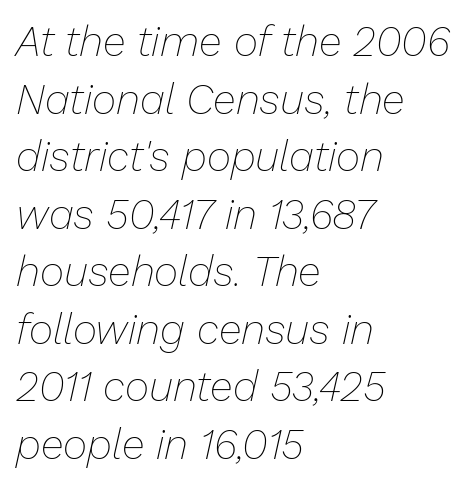
The image shows 42 px thin type, italic (leaning right); set left-aligned, normal line spacing (1.37x), normal letter spacing, not underlined; low stroke contrast and a medium x-height.
